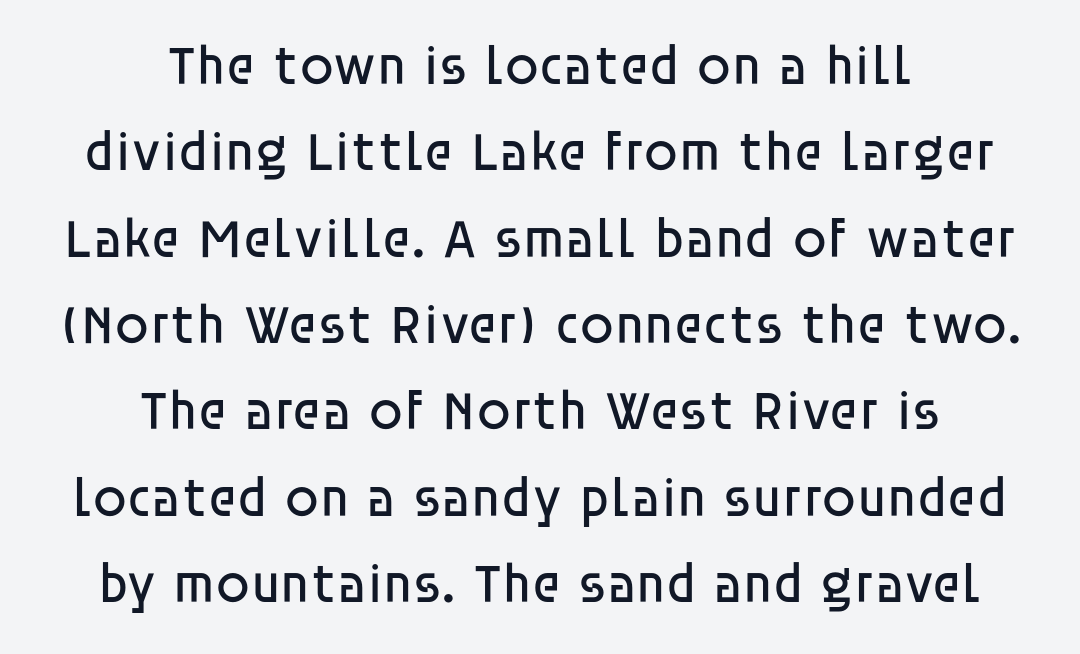
The letterforms sit at book weight or below. Nope, not italic — everything's standing straight. Students, observe: this is what conventionally led text looks like. Teacher's note: observe the equal gaps on both sides — that is centered alignment. This sample has the flowing, uneven cadence of proportional lettering. Grotesque or geometric, the face here clearly has no serifs.
